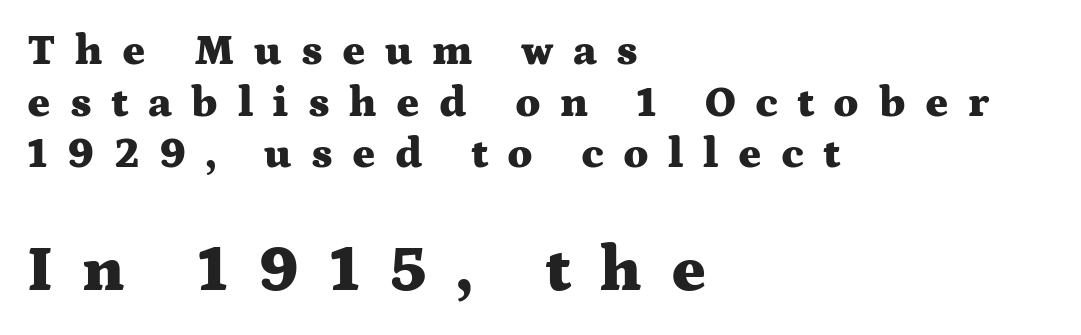
The image shows 65 px heavy, wide serif type, upright; set left-aligned, line spacing 1.2x, unusually wide letter spacing (+0.45 em), not underlined; the second (bottom) block is 1.51x larger; medium stroke contrast and a medium x-height.
